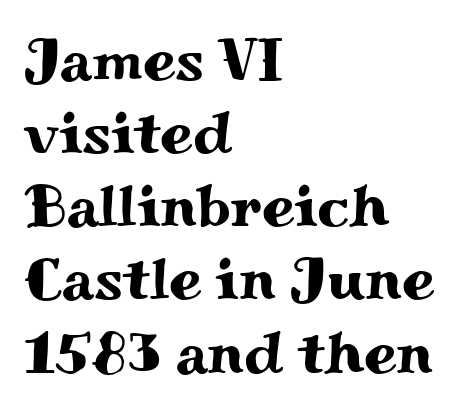
The image shows 59 px wide serif type, upright; set left-aligned, line spacing 1.24x, normal letter spacing, not underlined; medium stroke contrast and a small x-height.
